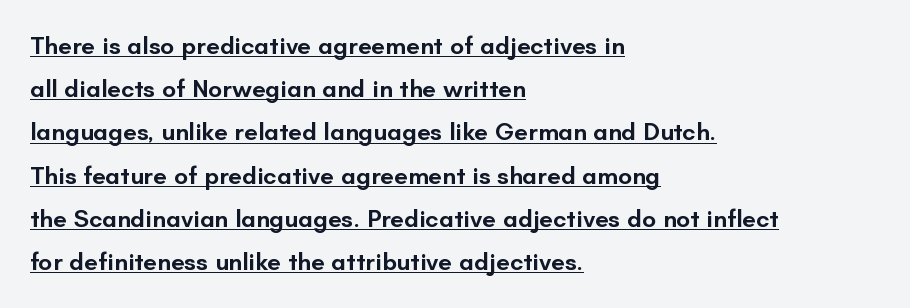
{"italic": "no", "bold": "semi", "underline": "yes", "align": "left", "line_spacing_ratio": 1.73, "letter_spacing": "normal", "letter_spacing_em": 0.0, "glyph_px": 25}
